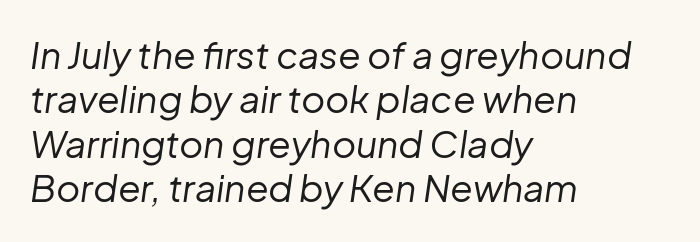
Glance below the letters and you will spot only blank space. The passage shown leans; its letterforms are oblique. The horizontal fit of the characters is conventional and even. The rag falls on the right side of this text block. Vertical stems look standard width or narrower in stroke.
